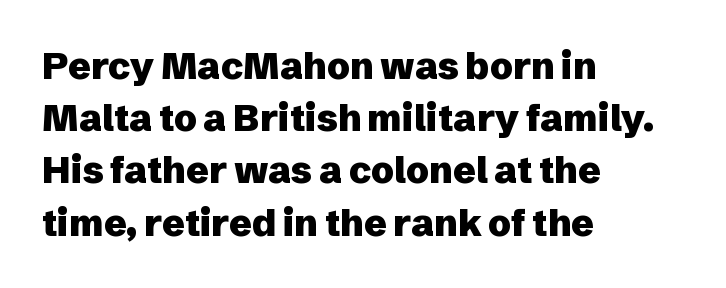
The space beneath each line is pristine and unruled. Horizontal bands of white between lines are of average thickness. Reading down the block, your eye returns to a fixed left position each line. Notice how the stems are strictly vertical — no italics here. Weight check: bold — yes, fully.
